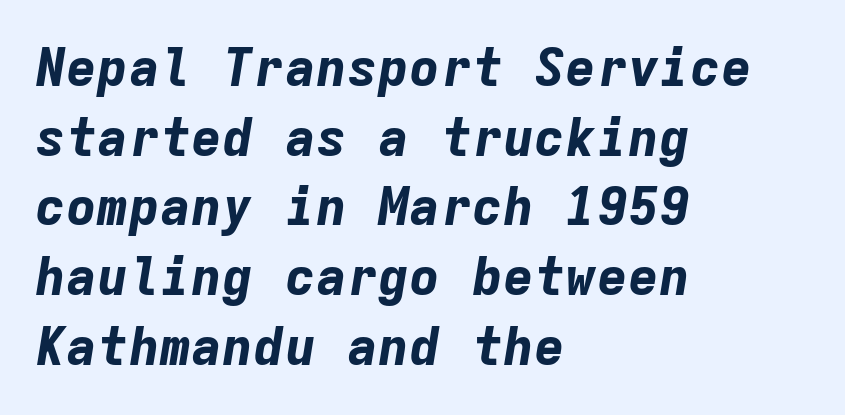
{"italic": "yes", "lean": "right", "slant_degrees": 9, "bold": "yes", "weight": "bold", "width": "normal", "stroke_contrast": "low", "x_height": "medium", "monospaced": "yes", "underline": "no", "align": "left", "line_spacing": "normal", "line_spacing_ratio": 1.34, "letter_spacing": "normal", "letter_spacing_em": 0.0, "glyph_px": 52}
